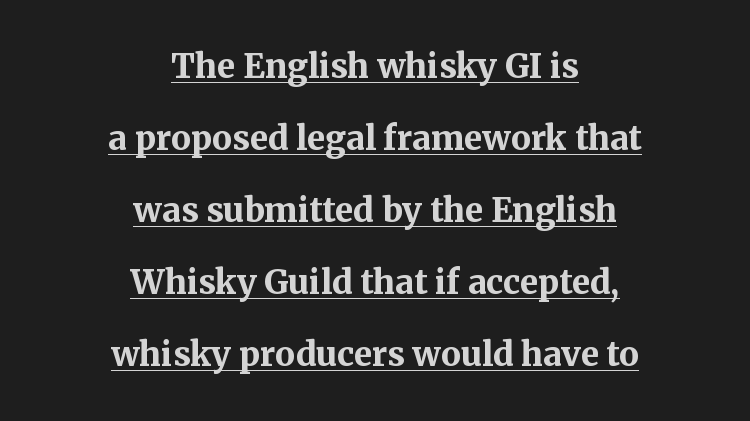
Q: Is the text bold? A: Yes.
Q: Is the text italic (slanted)? A: No, it is upright.
Q: Is the typeface a serif or a sans-serif typeface? A: Serif.
Q: Is the text underlined? A: Yes.
Q: How is the paragraph aligned? A: Centered.
Q: Is the spacing between letters normal or unusually wide? A: Normal.
Q: Is the spacing between lines tight, normal or loose? A: Loose.
Q: Width (condensed, normal, or wide)? A: Normal.
Q: Stroke contrast? A: Medium.
Q: x-height? A: Medium.
Q: Monospaced? A: No.
